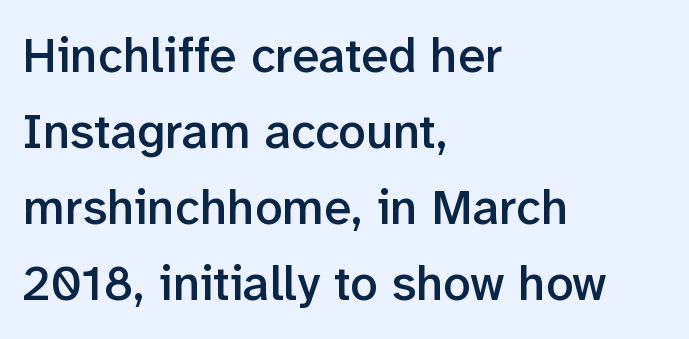
Q: Is the text bold? A: Semi-bold.
Q: Is the text italic (slanted)? A: No, it is upright.
Q: Is the typeface a serif or a sans-serif typeface? A: Sans-serif.
Q: Is the text underlined? A: No.
Q: How is the paragraph aligned? A: Left-aligned.
Q: Is the spacing between letters normal or unusually wide? A: Normal.
Q: Is the spacing between lines tight, normal or loose? A: Normal.
Q: Width (condensed, normal, or wide)? A: Normal.
Q: Stroke contrast? A: Low.
Q: x-height? A: Medium.
Q: Monospaced? A: No.
